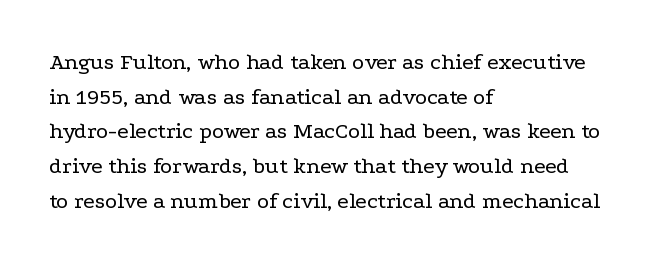
{"italic": "no", "bold": "no", "underline": "no", "align": "left", "line_spacing": "normal", "line_spacing_ratio": 1.51, "letter_spacing": "normal", "letter_spacing_em": 0.0, "glyph_px": 23}
